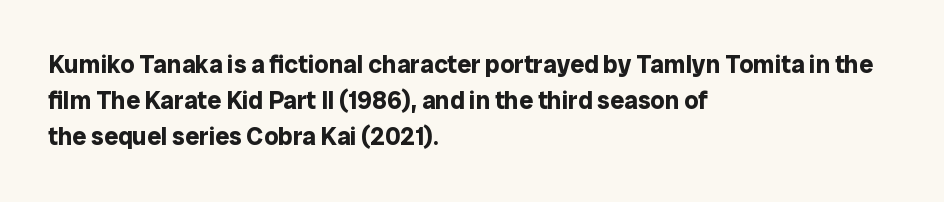
Q: Is the text bold? A: Yes.
Q: Is the text italic (slanted)? A: No, it is upright.
Q: Is the text underlined? A: No.
Q: How is the paragraph aligned? A: Left-aligned.
Q: Is the spacing between letters normal or unusually wide? A: Normal.
Q: Is the spacing between lines tight, normal or loose? A: Normal.
